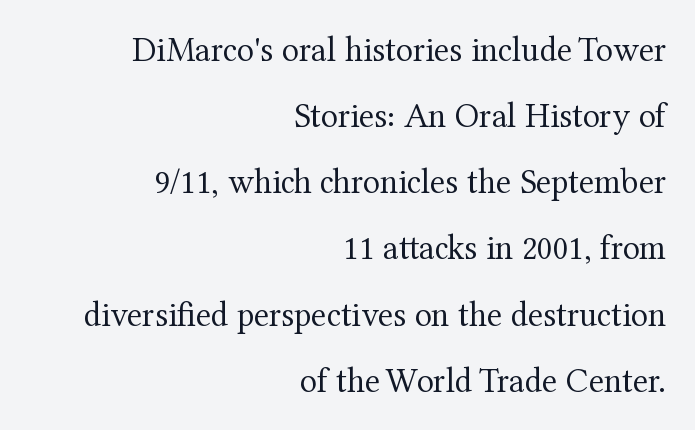
Q: Is the text bold? A: No.
Q: Is the text italic (slanted)? A: No, it is upright.
Q: Is the typeface a serif or a sans-serif typeface? A: Serif.
Q: Is the text underlined? A: No.
Q: How is the paragraph aligned? A: Right-aligned.
Q: Is the spacing between letters normal or unusually wide? A: Normal.
Q: Width (condensed, normal, or wide)? A: Normal.
Q: Stroke contrast? A: Medium.
Q: x-height? A: Medium.
Q: Monospaced? A: No.
